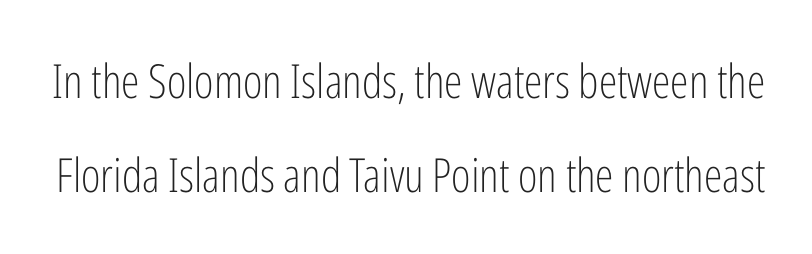
{"serif": "no", "italic": "no", "bold": "no", "weight": "light", "width": "condensed", "stroke_contrast": "low", "x_height": "medium", "monospaced": "no", "underline": "no", "line_spacing": "loose", "line_spacing_ratio": 2.01, "letter_spacing": "normal", "letter_spacing_em": 0.0, "glyph_px": 47}
